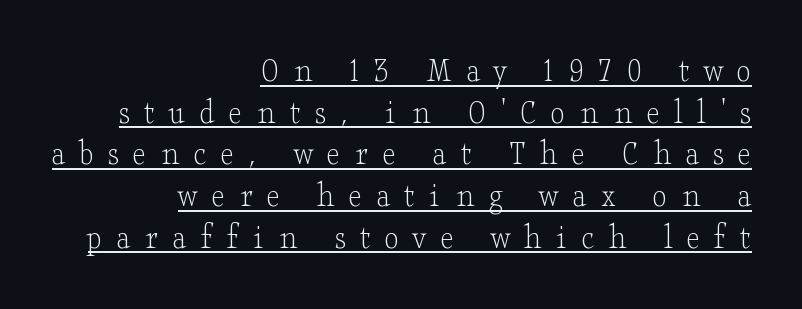
Display-style spreading of the glyphs; the letterfit is very open. Check where the strokes stop: tiny serifs finish them off. The rendered words wear a rule along their underside. All the whitespace from short lines collects on the left. Spacing verdict: proportional, widths tailored to each character.
